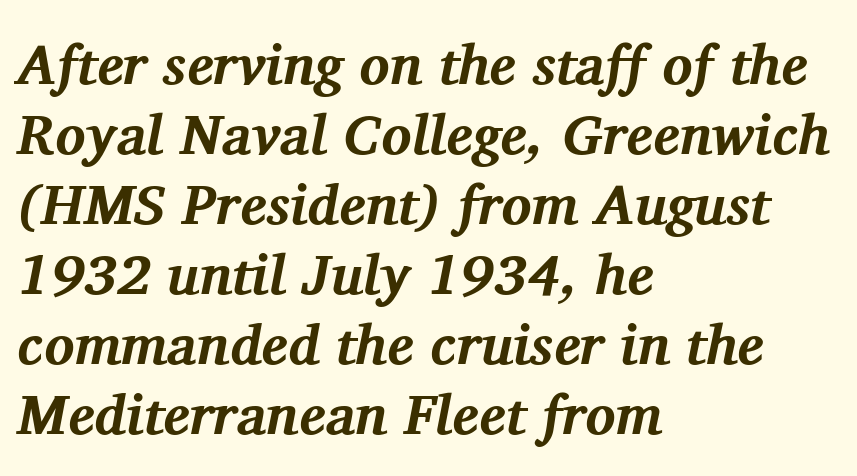
{"serif": "yes", "italic": "yes", "lean": "right", "slant_degrees": 11, "bold": "yes", "weight": "bold", "width": "normal", "stroke_contrast": "medium", "x_height": "medium", "monospaced": "no", "underline": "no", "align": "left", "line_spacing": "normal", "line_spacing_ratio": 1.25, "letter_spacing": "normal", "letter_spacing_em": 0.0, "glyph_px": 56}
